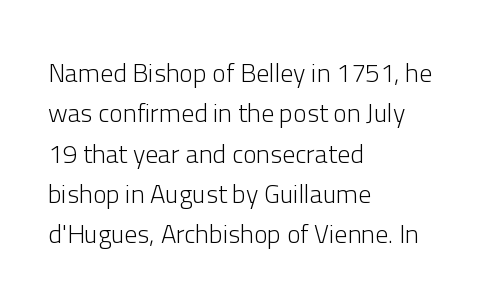
The image shows 26 px text type, upright; set left-aligned, normal line spacing (1.55x), normal letter spacing, not underlined.
